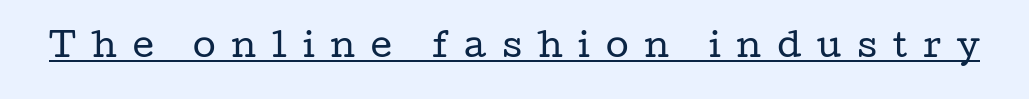
Is this a heavy cut? Hardly; it is regular or lighter. To sum up the face: it has serifs. Each word looks stretched out because of the extra space between its letters. Spacing verdict: proportional, widths tailored to each character. Notice how the stems are strictly vertical — no italics here. The face used here appears with an underline applied.
